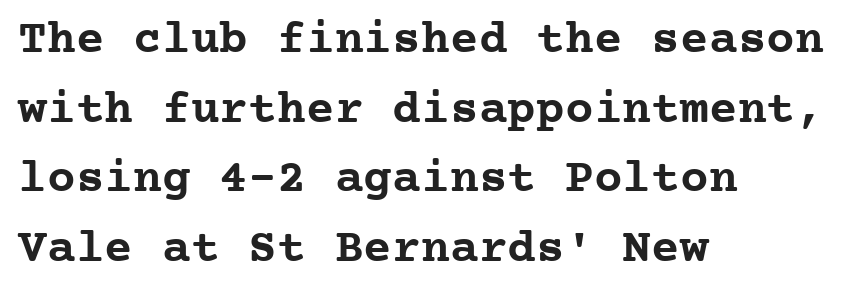
The image shows 48 px semibold serif type, upright, monospaced; set left-aligned, normal line spacing (1.45x), normal letter spacing, not underlined; low stroke contrast and a medium x-height.
